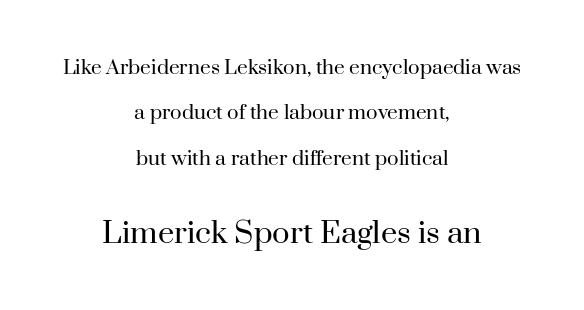
Q: Is the text bold? A: No.
Q: Is the text italic (slanted)? A: No, it is upright.
Q: Is the typeface a serif or a sans-serif typeface? A: Serif.
Q: Is the text underlined? A: No.
Q: How is the paragraph aligned? A: Centered.
Q: Is the spacing between letters normal or unusually wide? A: Normal.
Q: Is the spacing between lines tight, normal or loose? A: Loose.
Q: Which block of text is set in a larger size, the first (top) or the second (bottom)? A: The second (bottom) one.
Q: Width (condensed, normal, or wide)? A: Normal.
Q: Stroke contrast? A: High.
Q: x-height? A: Small.
Q: Monospaced? A: No.
